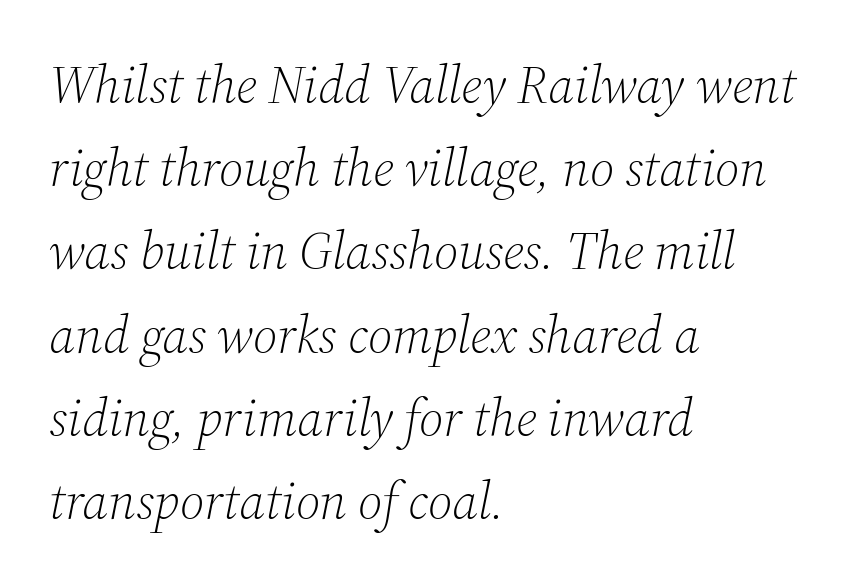
The glyphs in this specimen are seriffed. Weight: not bold — regular or lighter. Each row of text sits above clean, open space. What's the leading like? Ordinary, nothing unusual. Is the block centered? No — it sits flush against the left margin.
